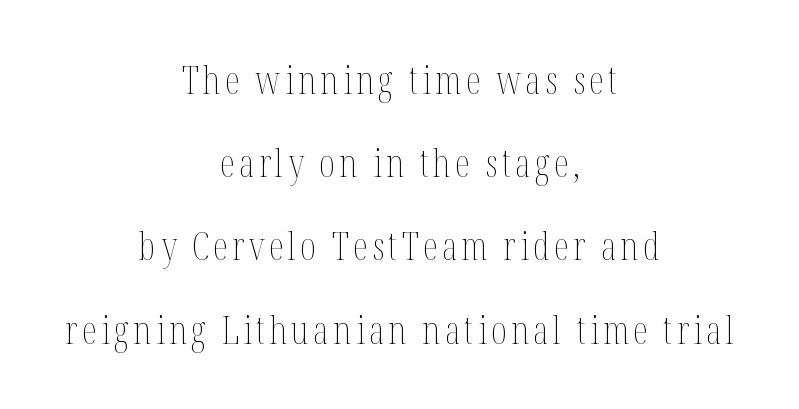
The image shows 38 px thin, condensed type, upright; set centered, loose line spacing (2.19x), not underlined; medium stroke contrast and a medium x-height.
